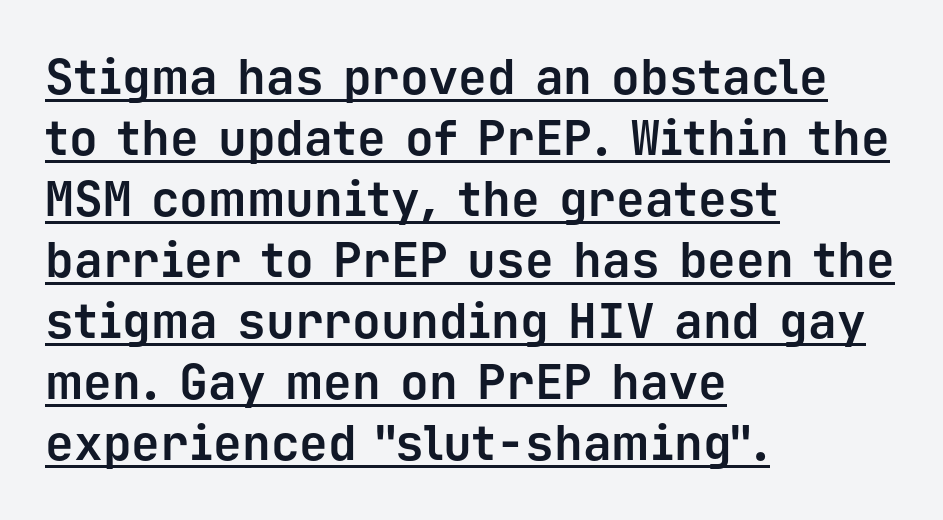
Q: Is the text bold? A: Yes.
Q: Is the text italic (slanted)? A: No, it is upright.
Q: Is the typeface a serif or a sans-serif typeface? A: Sans-serif.
Q: Is the text underlined? A: Yes.
Q: How is the paragraph aligned? A: Left-aligned.
Q: Is the spacing between letters normal or unusually wide? A: Normal.
Q: Is the spacing between lines tight, normal or loose? A: Normal.
Q: Width (condensed, normal, or wide)? A: Normal.
Q: Stroke contrast? A: Low.
Q: x-height? A: Medium.
Q: Monospaced? A: Yes.
